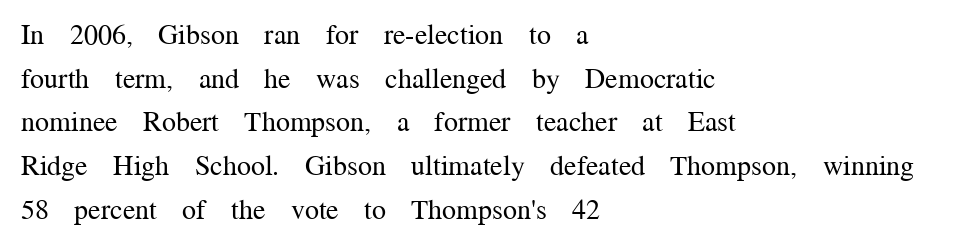
Q: Is the text bold? A: No.
Q: Is the text italic (slanted)? A: No, it is upright.
Q: Is the typeface a serif or a sans-serif typeface? A: Serif.
Q: Is the text underlined? A: No.
Q: How is the paragraph aligned? A: Left-aligned.
Q: Is the spacing between letters normal or unusually wide? A: Normal.
Q: Is the spacing between lines tight, normal or loose? A: Normal.
Q: Width (condensed, normal, or wide)? A: Normal.
Q: Stroke contrast? A: Medium.
Q: x-height? A: Medium.
Q: Monospaced? A: No.
